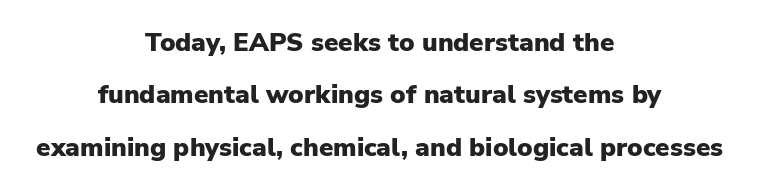
{"italic": "no", "bold": "yes", "underline": "no", "align": "center", "line_spacing": "loose", "line_spacing_ratio": 2.01, "letter_spacing": "normal", "letter_spacing_em": 0.0, "glyph_px": 26}
